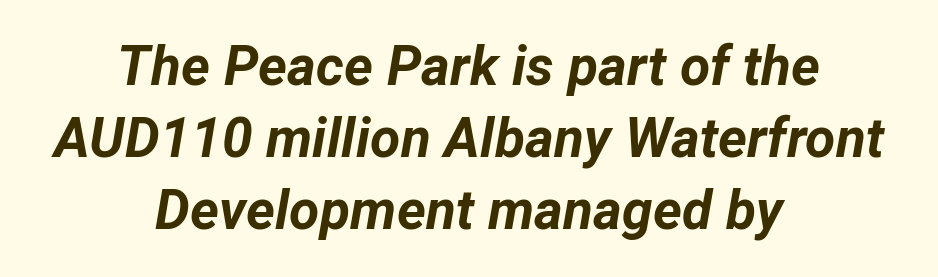
Varying glyph widths throughout — classic text-font behaviour. The glyphs are unaccompanied by any horizontal stroke below them. The horizontal fit of the characters is conventional and even. The setting favours the middle, as headings and verse often do. Successive baselines arrive at the customary interval. Strong, thick strokes mark this as bold type.
